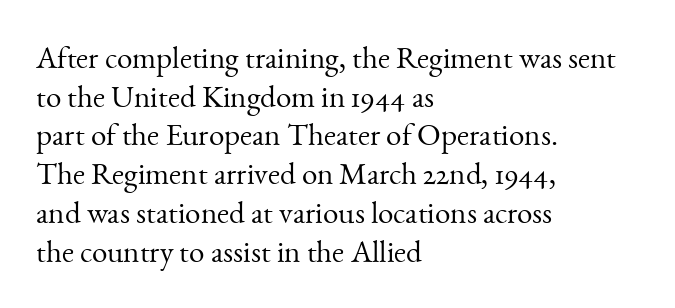
{"serif": "yes", "italic": "no", "bold": "no", "weight": "light", "width": "normal", "stroke_contrast": "medium", "x_height": "small", "monospaced": "no", "underline": "no", "align": "left", "line_spacing": "normal", "line_spacing_ratio": 1.25, "letter_spacing": "normal", "letter_spacing_em": 0.0, "glyph_px": 31}
